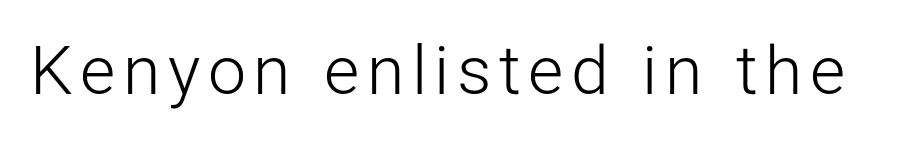
Q: Is the text bold? A: No.
Q: Is the text italic (slanted)? A: No, it is upright.
Q: Is the typeface a serif or a sans-serif typeface? A: Sans-serif.
Q: Is the text underlined? A: No.
Q: Width (condensed, normal, or wide)? A: Normal.
Q: Stroke contrast? A: Low.
Q: x-height? A: Medium.
Q: Monospaced? A: No.
